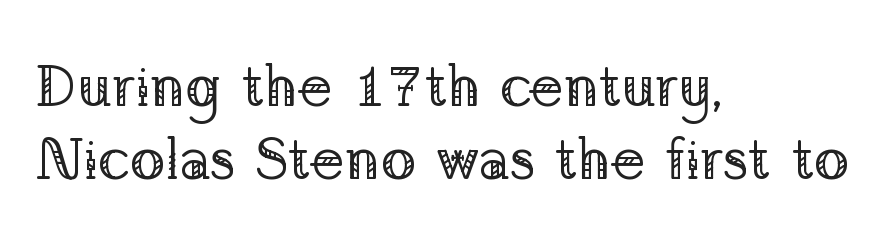
The image shows 59 px regular-weight serif type, upright; set left-aligned, line spacing 1.23x, normal letter spacing, not underlined; low stroke contrast and a medium x-height.
